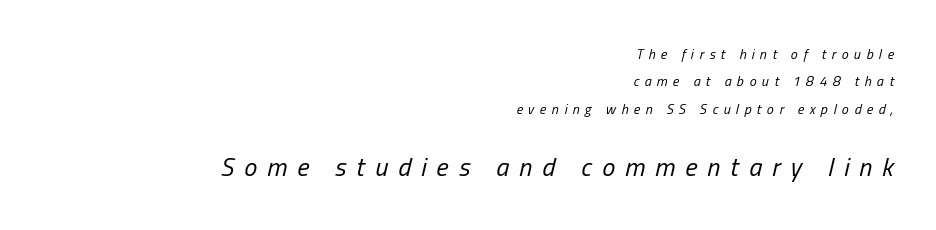
{"italic": "yes", "lean": "right", "slant_degrees": 13, "bold": "no", "underline": "no", "align": "right", "line_spacing": "loose", "line_spacing_ratio": 1.95, "letter_spacing": "wide", "letter_spacing_em": 0.39, "larger_block": "second", "size_ratio": 1.86, "glyph_px": 26}
